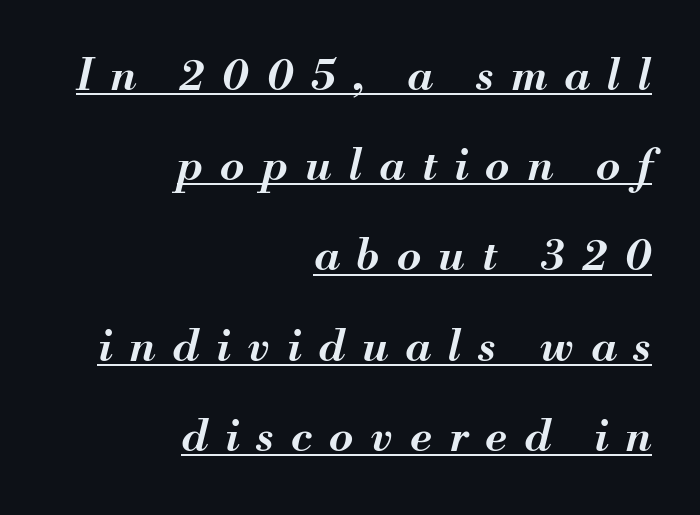
Compared with typical body copy, the letter spacing here is much looser. Widely set lines give the paragraph a tall, airy silhouette. The text block is weighted toward the right margin, trailing off unevenly leftward. The passage shown is typed in a proportional face where columns would drift. Descenders here cross a horizontal rule under the line. Compared with an ordinary text face, these strokes are moderately heavier — a semibold.
